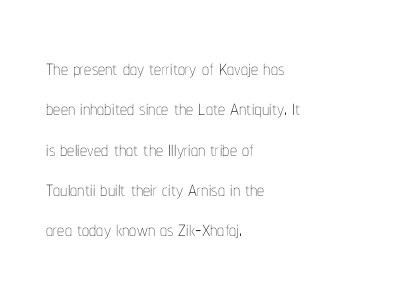
The designer left line spacing at the default. Nobody touched the tracking dial on this one. Do the characters align in a grid? No, the font is proportional. Caption: face not bold, strokes unweighted. Does the copy run flush right? No — it runs flush left. You can tell it's not italic because the verticals are truly vertical.
